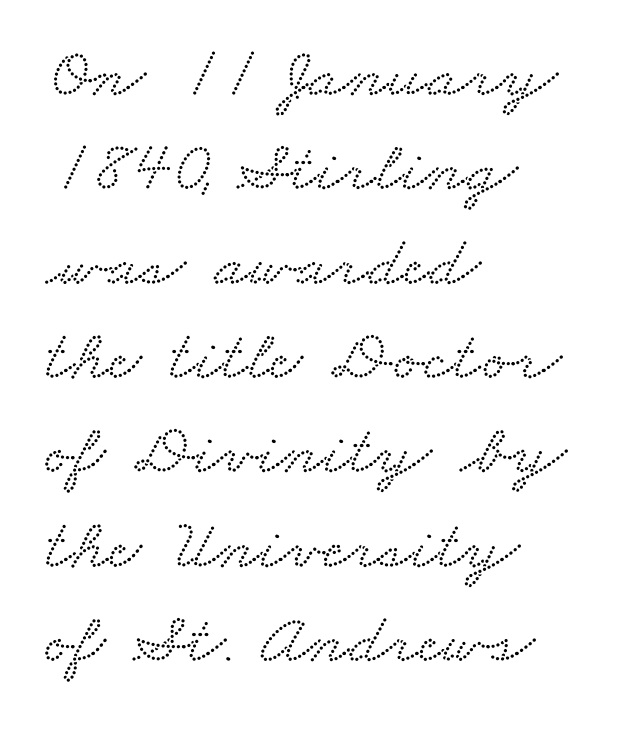
{"width": "wide", "stroke_contrast": "low", "x_height": "small", "monospaced": "no", "underline": "no", "align": "left", "line_spacing": "normal", "line_spacing_ratio": 1.31, "letter_spacing": "normal", "letter_spacing_em": 0.0, "glyph_px": 72}
